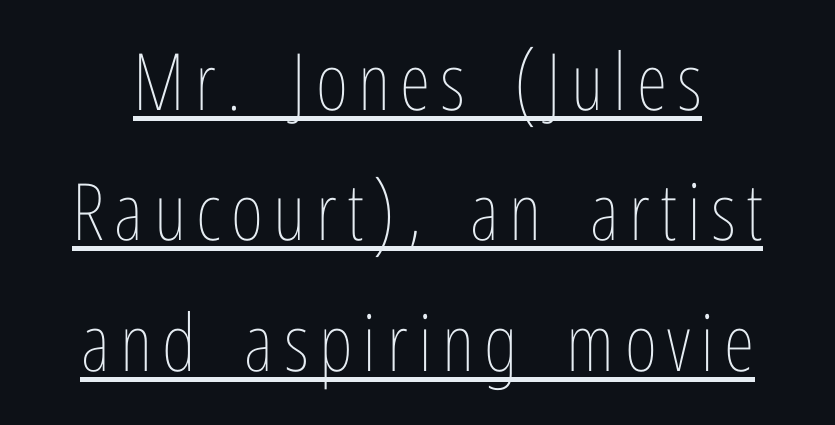
{"italic": "no", "bold": "no", "weight": "thin", "width": "condensed", "stroke_contrast": "low", "x_height": "medium", "monospaced": "no", "underline": "yes", "line_spacing": "normal", "line_spacing_ratio": 1.65, "glyph_px": 79}
